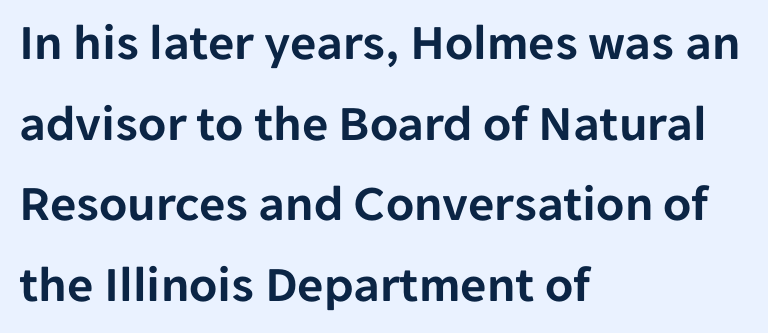
Q: Is the text italic (slanted)? A: No, it is upright.
Q: Is the typeface a serif or a sans-serif typeface? A: Sans-serif.
Q: Is the text underlined? A: No.
Q: How is the paragraph aligned? A: Left-aligned.
Q: Is the spacing between letters normal or unusually wide? A: Normal.
Q: Is the spacing between lines tight, normal or loose? A: Normal.
Q: Width (condensed, normal, or wide)? A: Normal.
Q: Stroke contrast? A: Low.
Q: x-height? A: Medium.
Q: Monospaced? A: No.
